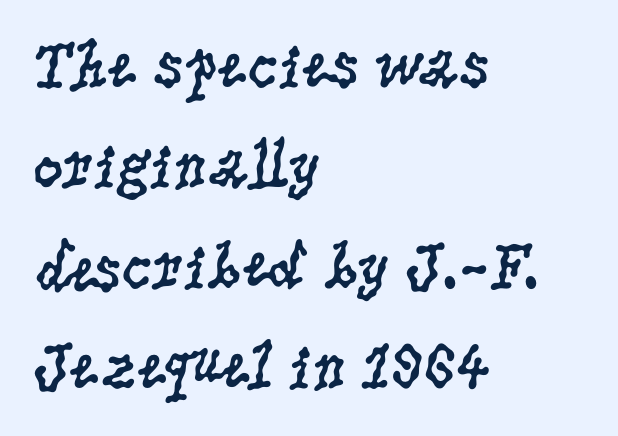
Q: Is the text bold? A: No.
Q: Is the typeface a serif or a sans-serif typeface? A: Serif.
Q: Is the text underlined? A: No.
Q: How is the paragraph aligned? A: Left-aligned.
Q: Is the spacing between letters normal or unusually wide? A: Normal.
Q: Is the spacing between lines tight, normal or loose? A: Normal.
Q: Width (condensed, normal, or wide)? A: Condensed.
Q: Stroke contrast? A: Low.
Q: x-height? A: Large.
Q: Monospaced? A: No.
